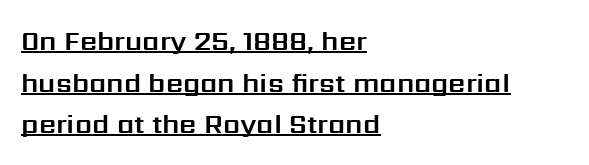
The paragraph shown leans on its left margin. Like a heading marked for emphasis, these lines bear an underscore. How are the letters spaced? Ordinarily, with no added tracking. A typesetter would call this leading conventional body-copy spacing. Vertical strokes here are truly vertical.
